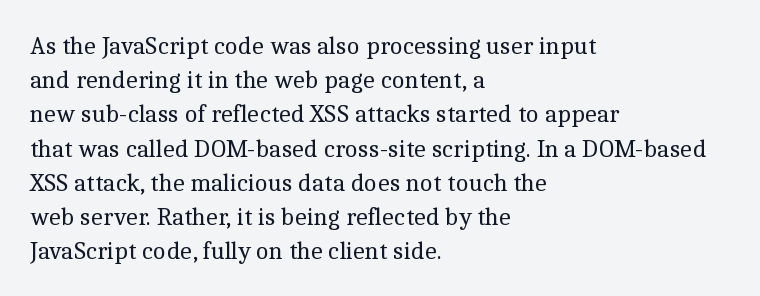
The area under the type is left untouched. A roman cut, with each character standing at attention. Observe the ordinary spacing: letters are neighbours, not strangers. Notice how the passage keeps a crisp vertical edge on the left only.
